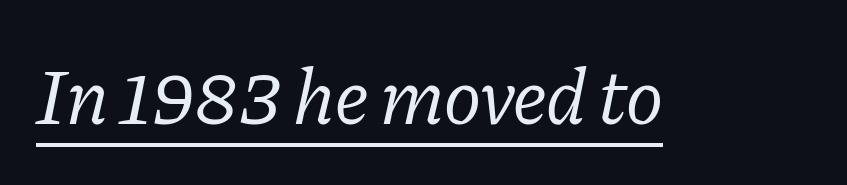
Q: Is the text bold? A: No.
Q: Is the text italic (slanted)? A: Yes, it leans right by about 11 degrees.
Q: Is the typeface a serif or a sans-serif typeface? A: Serif.
Q: Is the text underlined? A: Yes.
Q: Is the spacing between letters normal or unusually wide? A: Normal.
Q: Width (condensed, normal, or wide)? A: Normal.
Q: Stroke contrast? A: Low.
Q: x-height? A: Medium.
Q: Monospaced? A: No.
